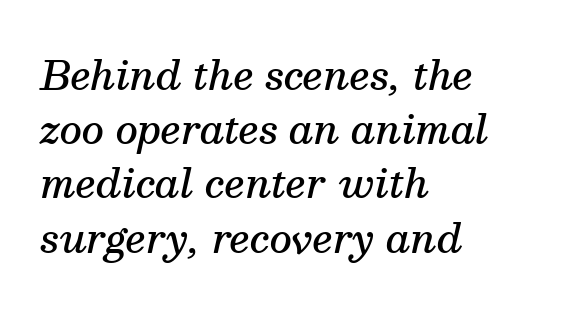
Q: Is the text bold? A: Semi-bold.
Q: Is the text italic (slanted)? A: Yes, it leans right by about 13 degrees.
Q: Is the typeface a serif or a sans-serif typeface? A: Serif.
Q: Is the text underlined? A: No.
Q: How is the paragraph aligned? A: Left-aligned.
Q: Is the spacing between letters normal or unusually wide? A: Normal.
Q: Is the spacing between lines tight, normal or loose? A: Normal.
Q: Width (condensed, normal, or wide)? A: Normal.
Q: Stroke contrast? A: Medium.
Q: x-height? A: Medium.
Q: Monospaced? A: No.
